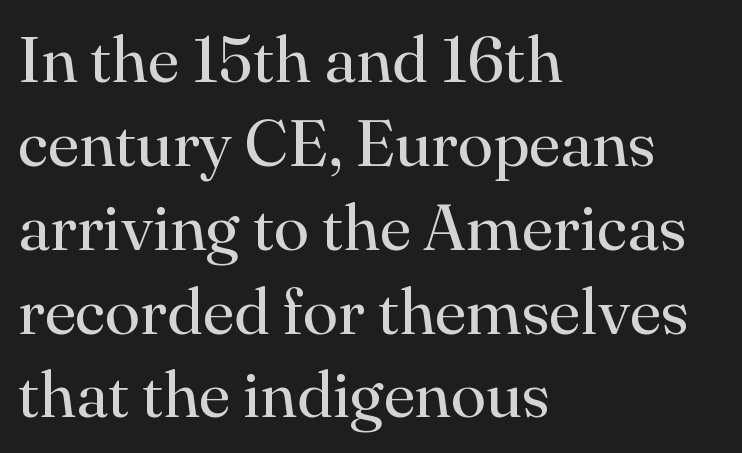
{"serif": "yes", "italic": "no", "bold": "no", "weight": "regular", "width": "normal", "stroke_contrast": "high", "x_height": "small", "monospaced": "no", "underline": "no", "align": "left", "line_spacing": "normal", "line_spacing_ratio": 1.29, "letter_spacing": "normal", "letter_spacing_em": 0.0, "glyph_px": 65}
